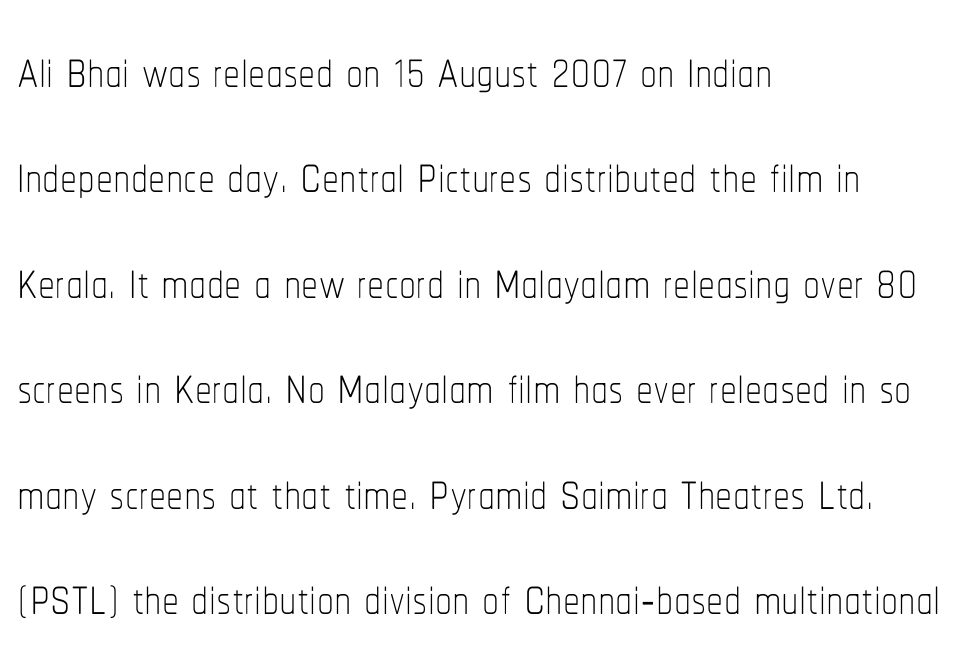
The image shows 68 px thin, condensed type, upright; set left-aligned, normal line spacing (1.55x), normal letter spacing, not underlined; low stroke contrast and a medium x-height.
